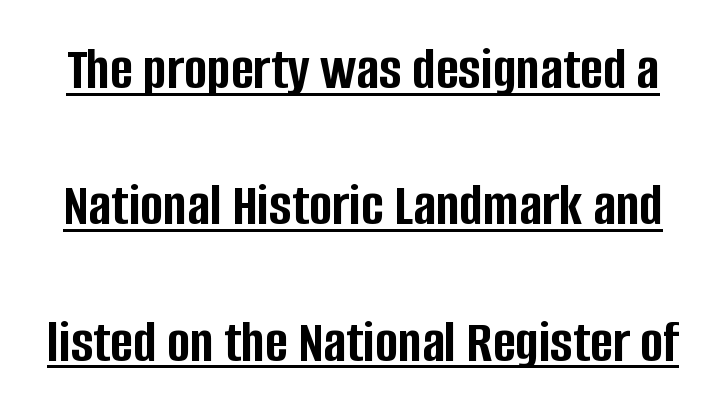
Q: Is the text bold? A: Yes.
Q: Is the text italic (slanted)? A: No, it is upright.
Q: Is the typeface a serif or a sans-serif typeface? A: Sans-serif.
Q: Is the text underlined? A: Yes.
Q: Is the spacing between letters normal or unusually wide? A: Normal.
Q: Is the spacing between lines tight, normal or loose? A: Loose.
Q: Width (condensed, normal, or wide)? A: Condensed.
Q: Stroke contrast? A: Low.
Q: x-height? A: Large.
Q: Monospaced? A: No.
